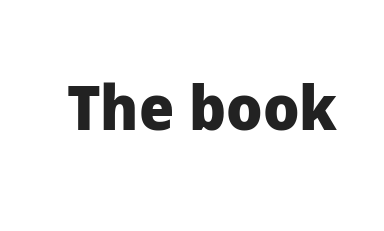
Q: Is the text bold? A: Yes.
Q: Is the text italic (slanted)? A: No, it is upright.
Q: Is the typeface a serif or a sans-serif typeface? A: Sans-serif.
Q: Is the text underlined? A: No.
Q: Is the spacing between letters normal or unusually wide? A: Normal.
Q: Width (condensed, normal, or wide)? A: Normal.
Q: Stroke contrast? A: Low.
Q: x-height? A: Medium.
Q: Monospaced? A: No.
